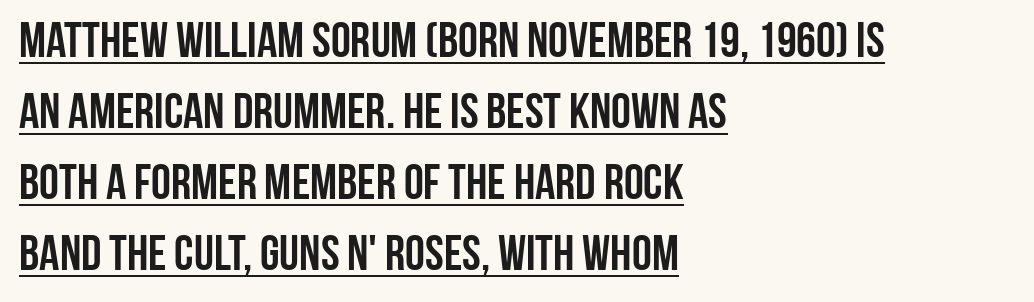
This is sans-serif lettering, the kind often seen on screens and signage. The gaps between neighbouring characters are ordinary and unremarkable. No italicization has been applied; the sample stays upright. Typeset ragged right — the left edge is the straight one. The sample's only ornament is a line tracing under the words. Rows of type keep a routine distance in the vertical direction.
